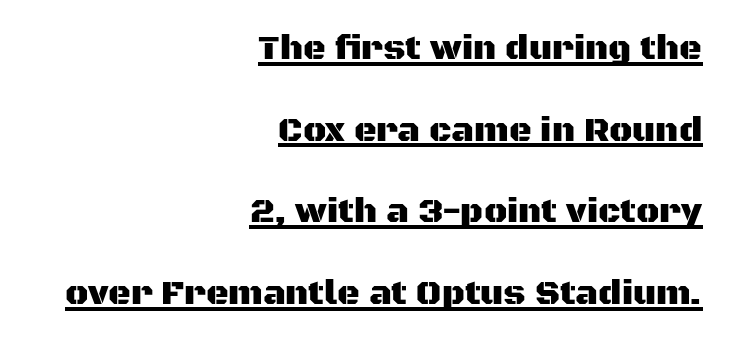
{"serif": "no", "italic": "no", "width": "normal", "stroke_contrast": "medium", "x_height": "large", "monospaced": "no", "underline": "yes", "align": "right", "line_spacing": "loose", "line_spacing_ratio": 2.33, "letter_spacing": "normal", "letter_spacing_em": 0.0, "glyph_px": 35}
